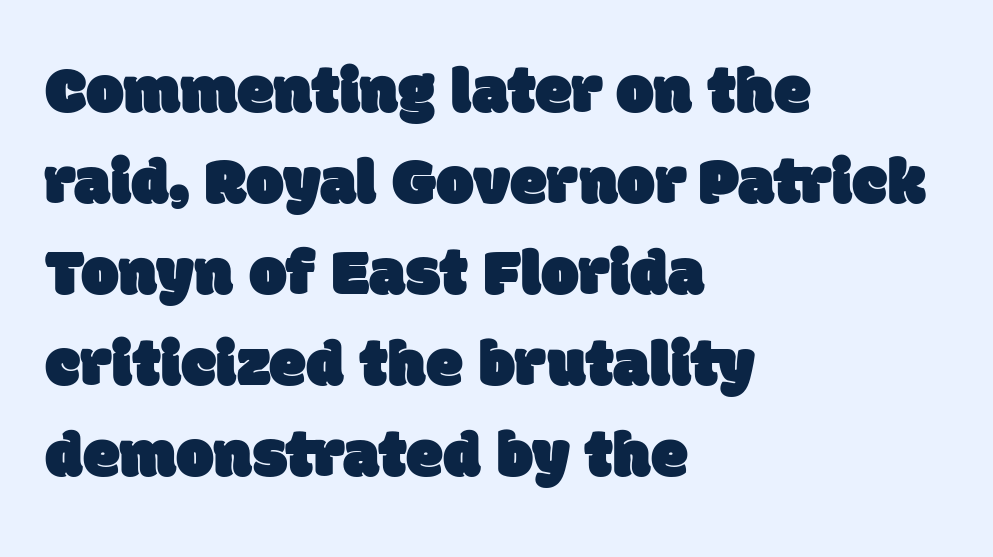
{"serif": "no", "width": "normal", "stroke_contrast": "low", "x_height": "large", "monospaced": "no", "underline": "no", "align": "left", "line_spacing": "normal", "line_spacing_ratio": 1.36, "letter_spacing": "normal", "letter_spacing_em": 0.0, "glyph_px": 67}
